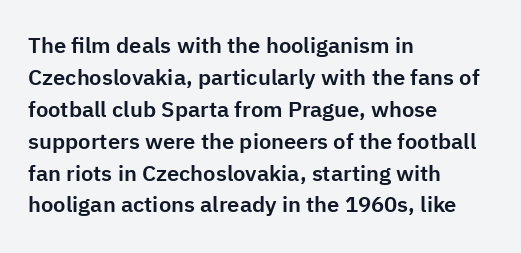
Q: Is the text italic (slanted)? A: No, it is upright.
Q: Is the text underlined? A: No.
Q: How is the paragraph aligned? A: Left-aligned.
Q: Is the spacing between letters normal or unusually wide? A: Normal.
Q: Is the spacing between lines tight, normal or loose? A: Normal.
